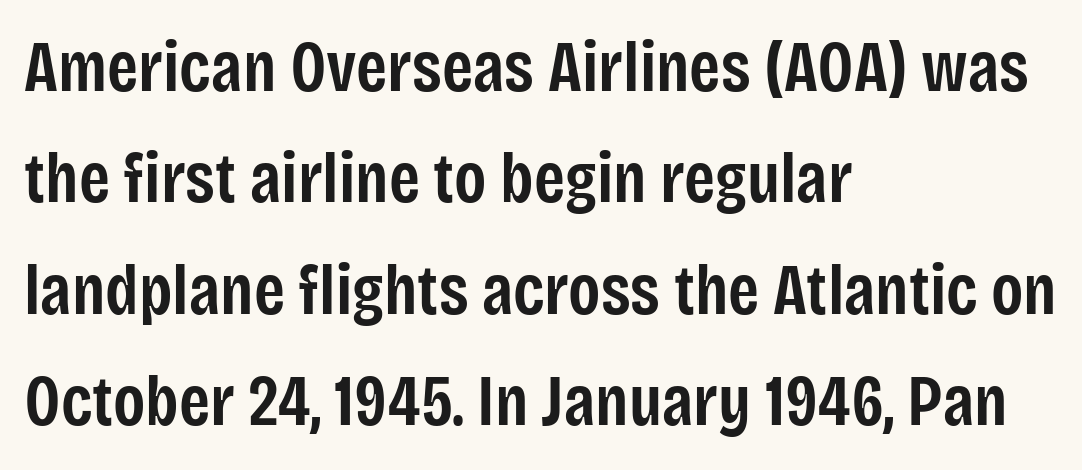
Q: Is the text bold? A: Semi-bold.
Q: Is the text italic (slanted)? A: No, it is upright.
Q: Is the typeface a serif or a sans-serif typeface? A: Sans-serif.
Q: Is the text underlined? A: No.
Q: How is the paragraph aligned? A: Left-aligned.
Q: Is the spacing between letters normal or unusually wide? A: Normal.
Q: Is the spacing between lines tight, normal or loose? A: Normal.
Q: Width (condensed, normal, or wide)? A: Condensed.
Q: Stroke contrast? A: Low.
Q: x-height? A: Large.
Q: Monospaced? A: No.
